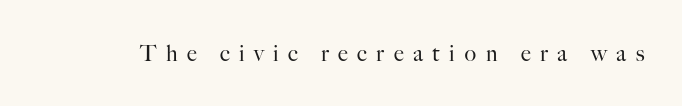
Tracking here is generous; glyphs stand well apart from one another. No chunkiness to these letters — they're not bold. Letters rest on an invisible, unmarked baseline. Characters remain perfectly vertical along every line.
